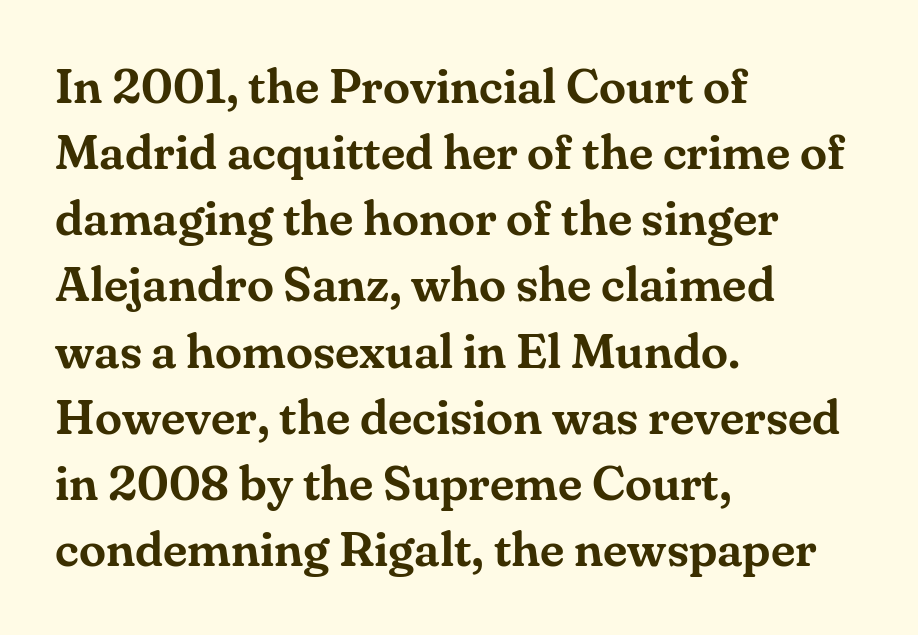
{"serif": "yes", "italic": "no", "width": "normal", "stroke_contrast": "medium", "x_height": "small", "monospaced": "no", "underline": "no", "align": "left", "line_spacing": "normal", "line_spacing_ratio": 1.35, "letter_spacing": "normal", "letter_spacing_em": 0.0, "glyph_px": 49}
